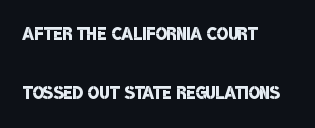
The image shows 24 px text type; set left-aligned, loose line spacing (2.44x), normal letter spacing, not underlined.
